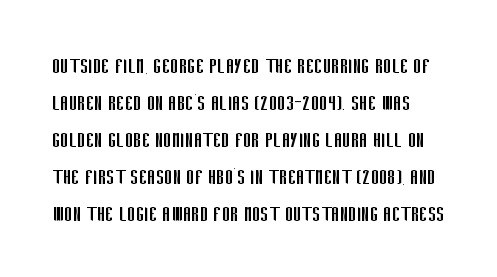
Q: Is the text bold? A: No.
Q: Is the text italic (slanted)? A: No, it is upright.
Q: Is the text underlined? A: No.
Q: Is the spacing between letters normal or unusually wide? A: Normal.
Q: Is the spacing between lines tight, normal or loose? A: Normal.
